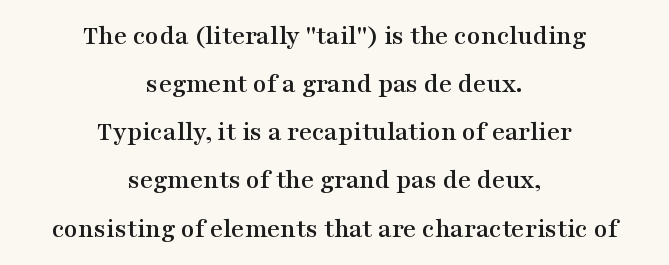
Clear beneath every line of the passage. Do the characters align in a grid? No, the font is proportional. Characters remain perfectly vertical along every line. Students, note that the glyphs here touch the page at normal intervals. Observe the serifs anchoring each vertical stroke in this sample.
